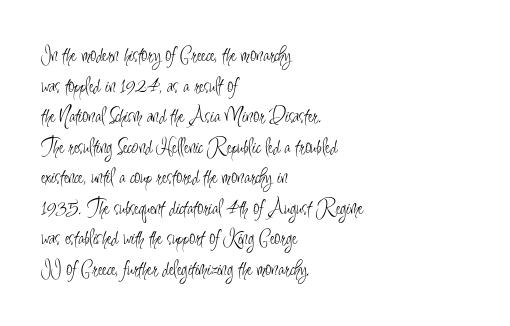
Q: Is the text bold? A: No.
Q: Is the text underlined? A: No.
Q: How is the paragraph aligned? A: Left-aligned.
Q: Is the spacing between letters normal or unusually wide? A: Normal.
Q: Is the spacing between lines tight, normal or loose? A: Normal.
